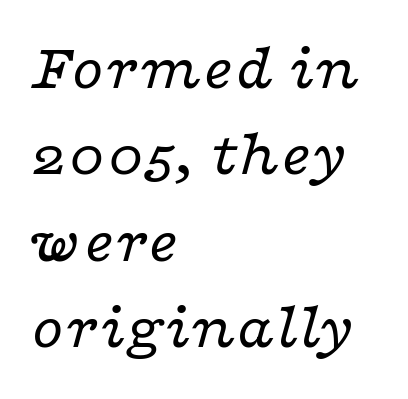
The image shows 65 px regular-weight, wide serif type, italic (leaning right); set left-aligned, normal line spacing (1.33x), normal letter spacing, not underlined; low stroke contrast and a medium x-height.
